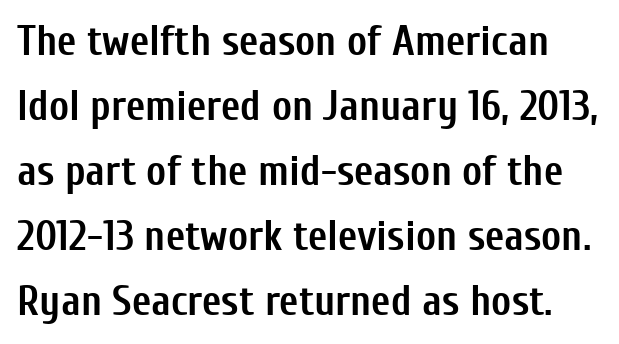
The leading is moderate, giving the passage an even texture. A typesetter would call this zero additional tracking. In terms of weight, the rendering is a true, heavy bold. You can tell from the bare stems that sans-serif type was used. The space beneath each line is pristine and unruled. Italic: no, the glyphs are upright roman.
